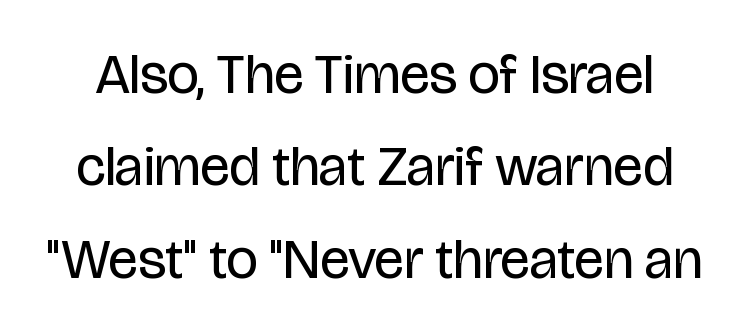
The image shows 56 px regular-weight, condensed sans-serif type, upright; set normal line spacing (1.65x), normal letter spacing, not underlined; low stroke contrast and a large x-height.
